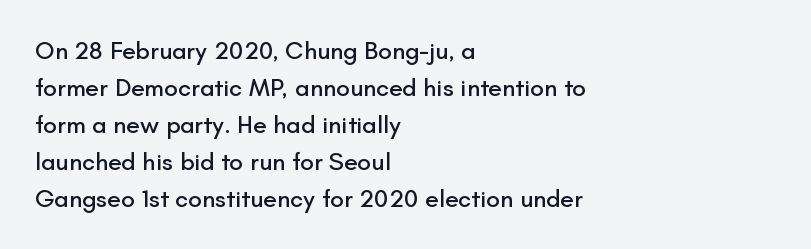
The space beneath each line is pristine and unruled. Compared with typical paragraphs, the rows here are spaced about the same. Notice how the passage keeps a crisp vertical edge on the left only. Short note: letters normally spaced.
